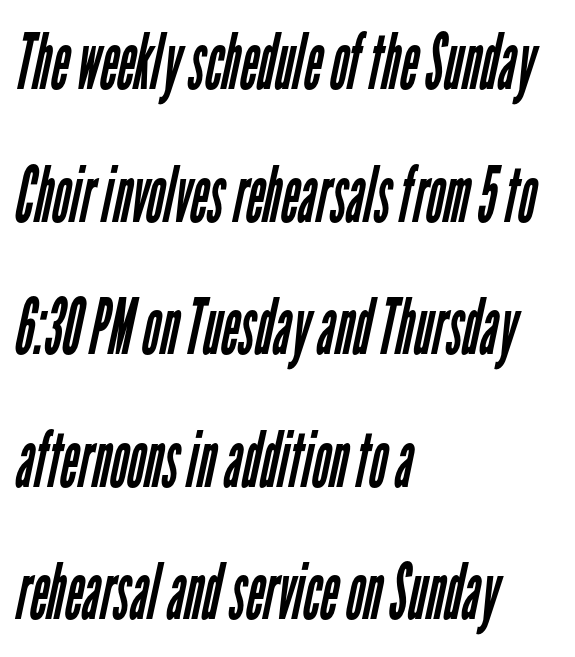
Glyph-to-glyph distance matches everyday printed text. Each letter's strokes conclude bluntly, with no projecting serifs. Honestly, there is no underline to notice here at all. Nothing heavy about these letters — not bold at all. A typesetter would call this leading conventional body-copy spacing.
